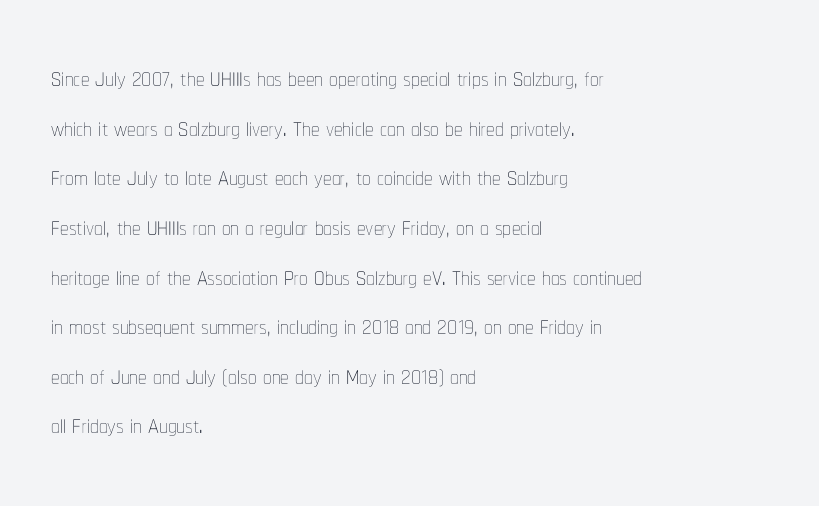
Q: Is the text bold? A: No.
Q: Is the text italic (slanted)? A: No, it is upright.
Q: Is the text underlined? A: No.
Q: How is the paragraph aligned? A: Left-aligned.
Q: Is the spacing between letters normal or unusually wide? A: Normal.
Q: Is the spacing between lines tight, normal or loose? A: Normal.
Q: Width (condensed, normal, or wide)? A: Condensed.
Q: Stroke contrast? A: Low.
Q: x-height? A: Medium.
Q: Monospaced? A: No.
